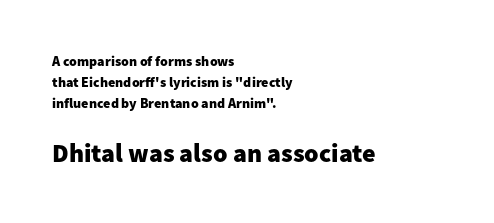
The image shows 26 px bold type, upright; set left-aligned, normal line spacing (1.51x), normal letter spacing, not underlined; the second (bottom) block is 1.86x larger.
